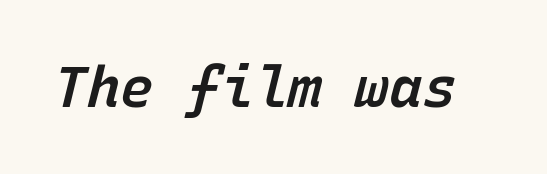
The face used here is monospaced, like something from a code editor. Glance below the letters and you will spot only blank space. The letters are semibold — heavier than regular but short of a full bold. Slanted lettering throughout. Observe the ordinary spacing: letters are neighbours, not strangers.
